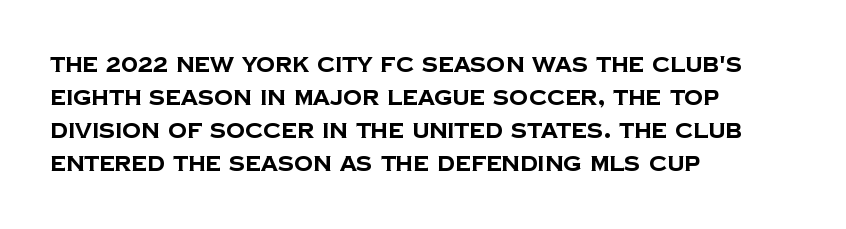
The image shows 21 px bold type; set left-aligned, normal line spacing (1.57x), normal letter spacing, not underlined.
